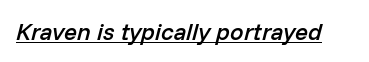
The image shows 24 px text type, italic (leaning right); set normal letter spacing, underlined.
